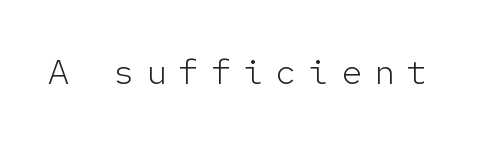
{"serif": "no", "italic": "no", "bold": "no", "weight": "light", "width": "normal", "stroke_contrast": "low", "x_height": "medium", "monospaced": "yes", "underline": "no", "letter_spacing": "wide", "letter_spacing_em": 0.33, "glyph_px": 35}
